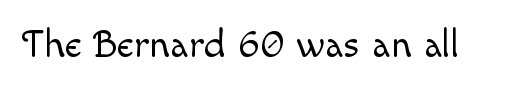
{"italic": "no", "bold": "no", "weight": "light", "width": "normal", "x_height": "small", "monospaced": "no", "underline": "no", "letter_spacing": "normal", "letter_spacing_em": 0.0, "glyph_px": 40}
